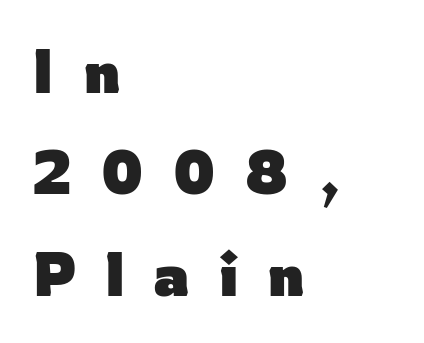
The image shows 61 px heavy sans-serif type, upright; set left-aligned, normal line spacing (1.66x), unusually wide letter spacing (+0.48 em), not underlined; low stroke contrast and a medium x-height.
